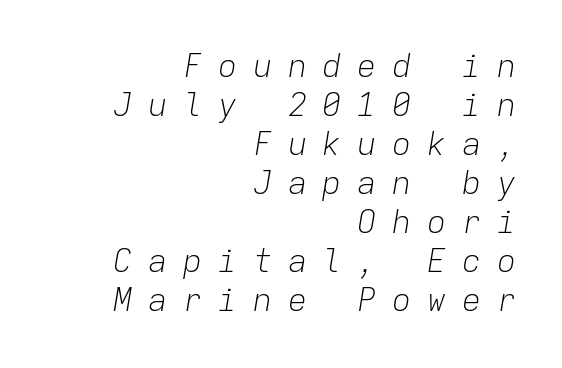
Unmarked baselines from the first word to the last. The passage shown leans; its letterforms are oblique. The tracking reads as deliberately expanded to a designer's eye. The rendering uses typewriter-style spacing with identical character cells. The compositor pushed each line to the right boundary.
